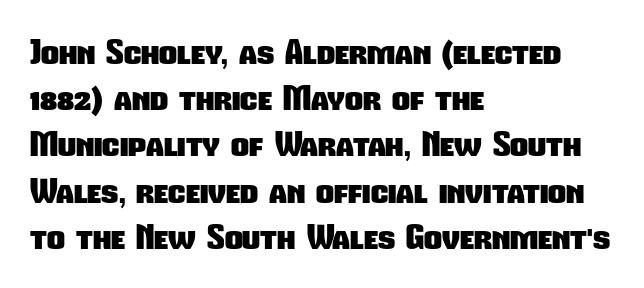
Q: Is the text bold? A: Yes.
Q: Is the typeface a serif or a sans-serif typeface? A: Sans-serif.
Q: Is the text underlined? A: No.
Q: How is the paragraph aligned? A: Left-aligned.
Q: Is the spacing between letters normal or unusually wide? A: Normal.
Q: Is the spacing between lines tight, normal or loose? A: Normal.
Q: Width (condensed, normal, or wide)? A: Condensed.
Q: Stroke contrast? A: Low.
Q: x-height? A: Medium.
Q: Monospaced? A: No.
